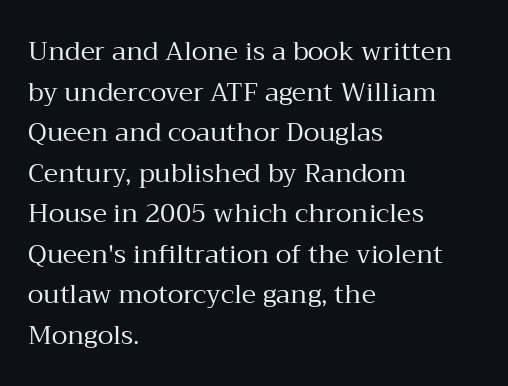
{"italic": "no", "bold": "no", "underline": "no", "align": "left", "line_spacing": "normal", "line_spacing_ratio": 1.56, "letter_spacing": "normal", "letter_spacing_em": 0.0, "glyph_px": 26}
